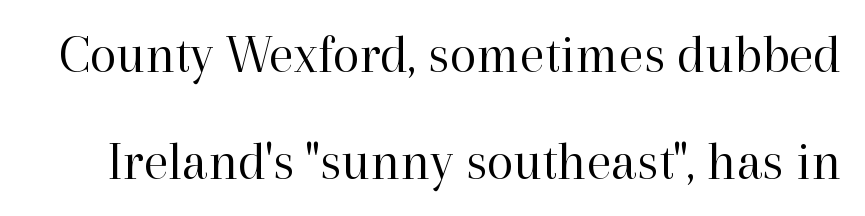
Q: Is the text bold? A: No.
Q: Is the text italic (slanted)? A: No, it is upright.
Q: Is the typeface a serif or a sans-serif typeface? A: Serif.
Q: Is the text underlined? A: No.
Q: Is the spacing between letters normal or unusually wide? A: Normal.
Q: Is the spacing between lines tight, normal or loose? A: Loose.
Q: Width (condensed, normal, or wide)? A: Normal.
Q: Stroke contrast? A: High.
Q: x-height? A: Medium.
Q: Monospaced? A: No.
